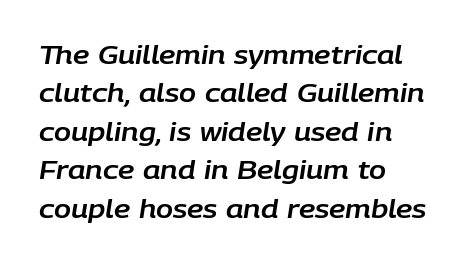
The image shows 25 px text type, italic (leaning right); set left-aligned, normal line spacing (1.54x), normal letter spacing, not underlined.
